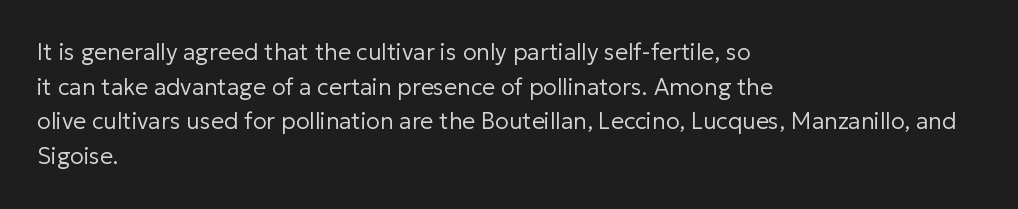
Vertical strokes here are truly vertical. Is the block centered? No — it sits flush against the left margin. Standard letterfit; no display-style spreading of the glyphs. This is not heavy type; no bold has been used.
